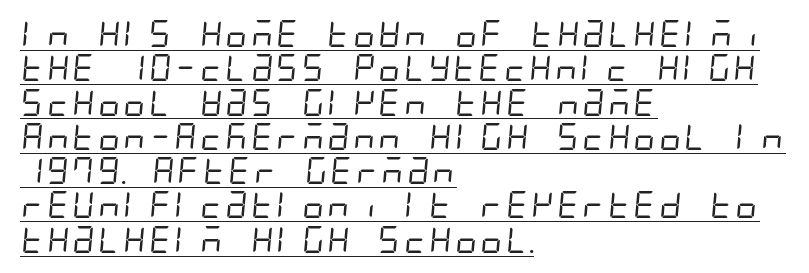
The image shows 27 px text type; set left-aligned, normal line spacing (1.27x), normal letter spacing, underlined.
